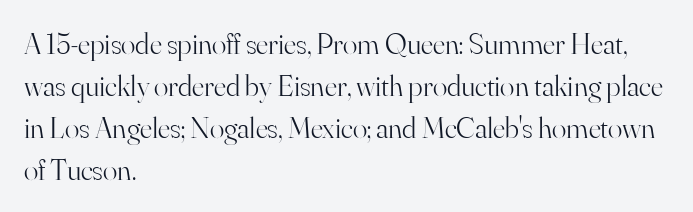
{"serif": "yes", "italic": "no", "bold": "no", "weight": "light", "width": "normal", "stroke_contrast": "high", "x_height": "small", "monospaced": "no", "underline": "no", "align": "left", "line_spacing": "normal", "line_spacing_ratio": 1.4, "letter_spacing": "normal", "letter_spacing_em": 0.0, "glyph_px": 30}
